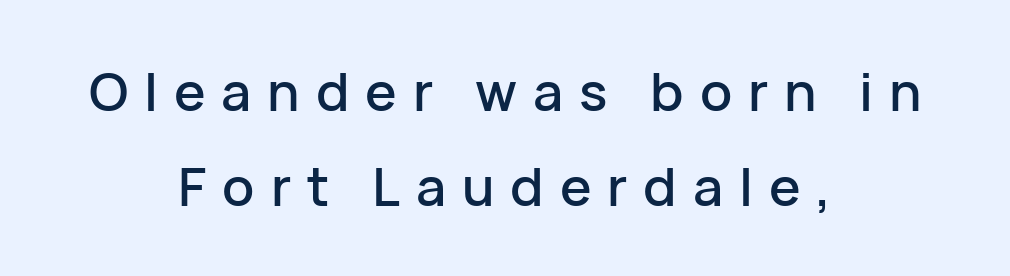
Spacing verdict: proportional, widths tailored to each character. Decoration check: the copy has no underline. Glyph-to-glyph distance is far greater than everyday printed text. Are there feet on the stems? There aren't — it's a sans.
